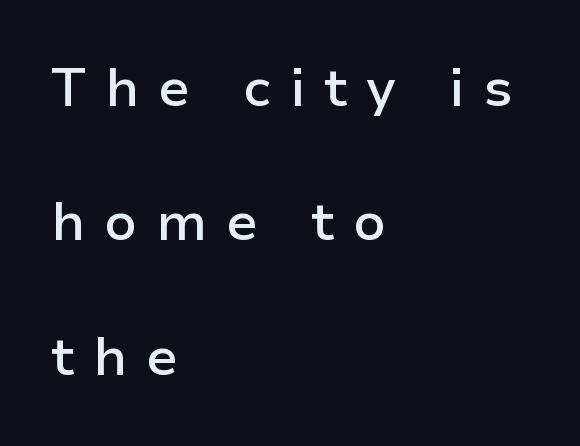
{"serif": "no", "italic": "no", "bold": "semi", "weight": "semibold", "width": "normal", "stroke_contrast": "low", "x_height": "medium", "monospaced": "no", "underline": "no", "align": "left", "line_spacing": "loose", "line_spacing_ratio": 2.49, "letter_spacing": "wide", "letter_spacing_em": 0.35, "glyph_px": 54}
